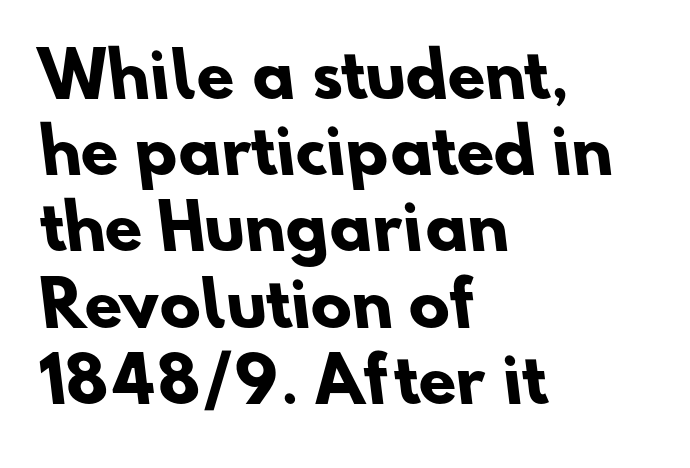
If you measured baseline to baseline, you'd find a middling distance. Typeset ragged right — the left edge is the straight one. Plenty of ink on the page — the face is bold. You could call the tracking neutral — neither tight nor loose. Clear beneath every line of the passage. Does the type have serifs? No, each stem ends abruptly.
